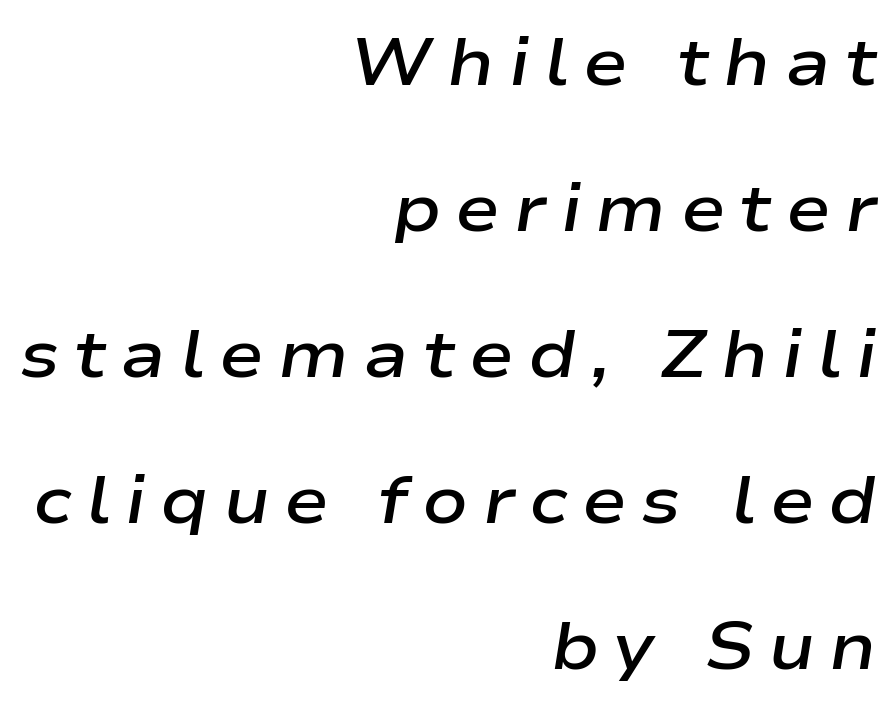
Q: Is the text bold? A: Semi-bold.
Q: Is the text italic (slanted)? A: Yes, it leans right by about 9 degrees.
Q: Is the text underlined? A: No.
Q: How is the paragraph aligned? A: Right-aligned.
Q: Is the spacing between letters normal or unusually wide? A: Unusually wide.
Q: Is the spacing between lines tight, normal or loose? A: Loose.
Q: Width (condensed, normal, or wide)? A: Wide.
Q: Stroke contrast? A: Low.
Q: x-height? A: Medium.
Q: Monospaced? A: No.
